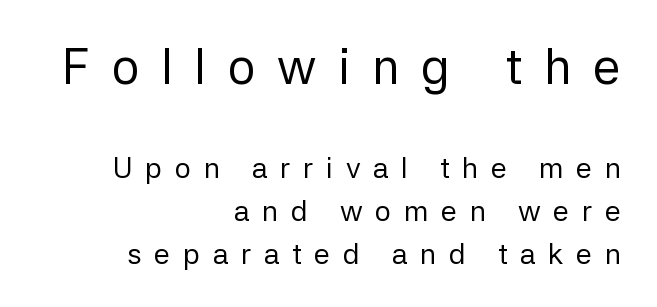
The image shows 50 px regular-weight sans-serif type, upright; set right-aligned, normal line spacing (1.48x), unusually wide letter spacing (+0.43 em), not underlined; the first (top) block is 1.72x larger; low stroke contrast and a medium x-height.
